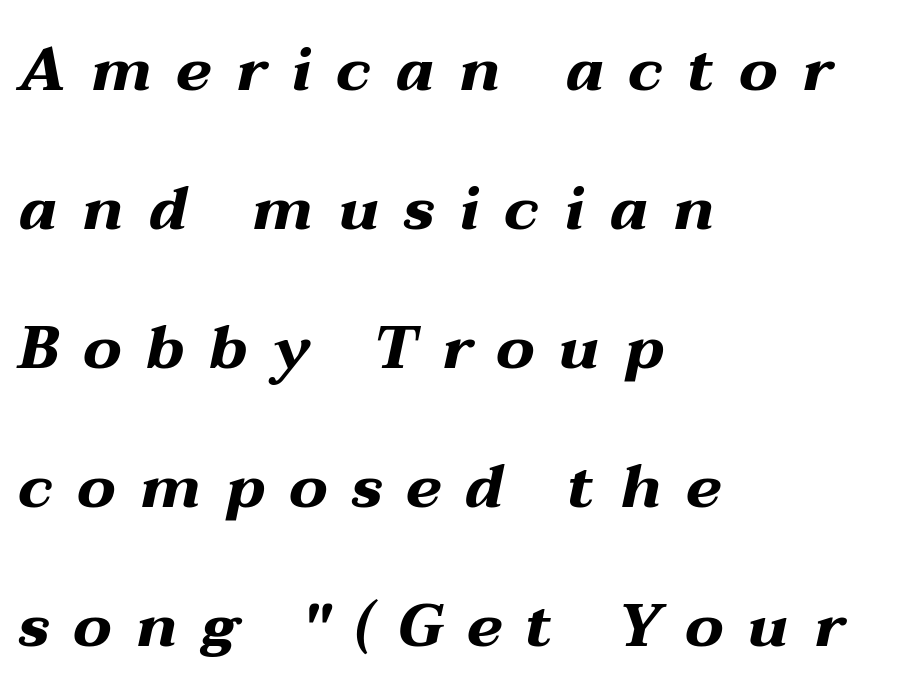
Is the type bold? Yes — the strokes are clearly thick and heavy. This sample uses an oblique cut, with every glyph tilted off the vertical. Words float on clear page, feet unadorned. The letterforms stand isolated, each surrounded by extra space.
